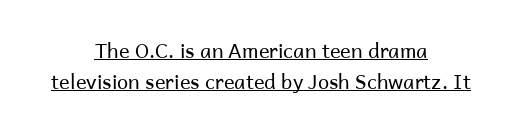
Counters stay open thanks to moderate or lighter strokes. Honestly, the letter spacing is just normal — you wouldn't notice it. Posture: straight, roman, zero tilt. What's the leading like? Ordinary, nothing unusual.
